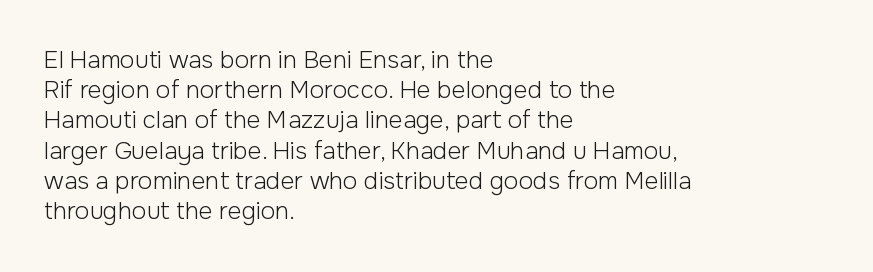
Q: Is the text bold? A: No.
Q: Is the text italic (slanted)? A: No, it is upright.
Q: Is the text underlined? A: No.
Q: How is the paragraph aligned? A: Left-aligned.
Q: Is the spacing between letters normal or unusually wide? A: Normal.
Q: Is the spacing between lines tight, normal or loose? A: Normal.
